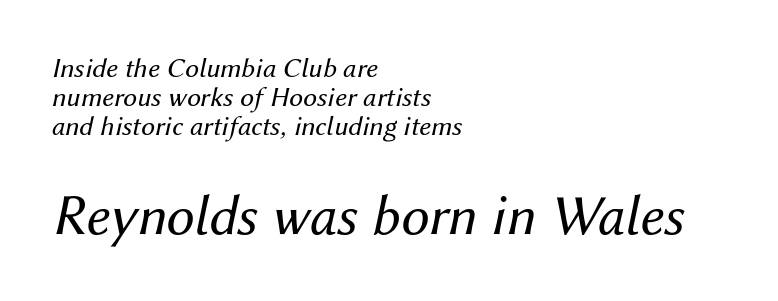
Here the glyphs are tracked normally, forming tight word shapes. The passage shown stacks its lines with hardly any gap. The passage shown is typed in a proportional face where columns would drift. The space beneath each line is pristine and unruled.
